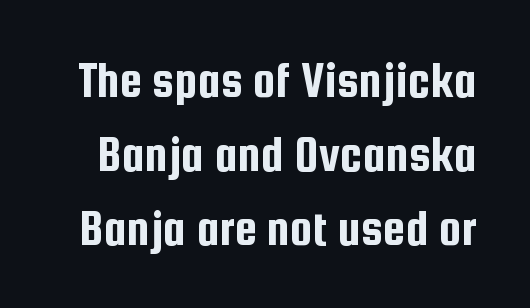
Q: Is the text italic (slanted)? A: No, it is upright.
Q: Is the typeface a serif or a sans-serif typeface? A: Sans-serif.
Q: Is the text underlined? A: No.
Q: Is the spacing between letters normal or unusually wide? A: Normal.
Q: Is the spacing between lines tight, normal or loose? A: Normal.
Q: Width (condensed, normal, or wide)? A: Condensed.
Q: Stroke contrast? A: Low.
Q: x-height? A: Medium.
Q: Monospaced? A: No.
